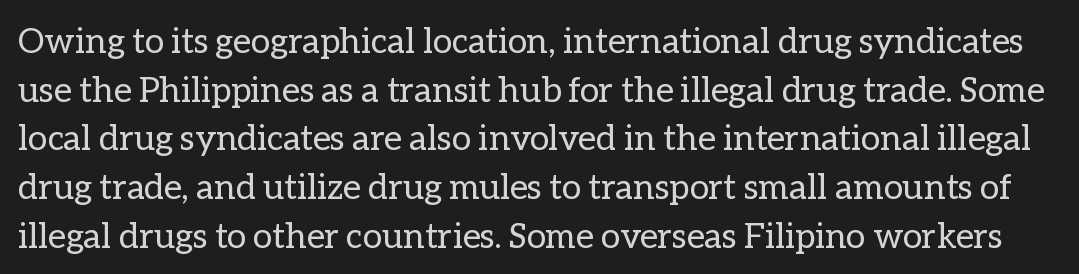
Descenders are the only things crossing below the line. This sample has the flowing, uneven cadence of proportional lettering. You can tell it's not italic because the verticals are truly vertical. Each word holds together tightly as a unit, with standard inter-letter gaps. Leading matches the norm, producing a regular column. The letterforms sit at book weight or below.
